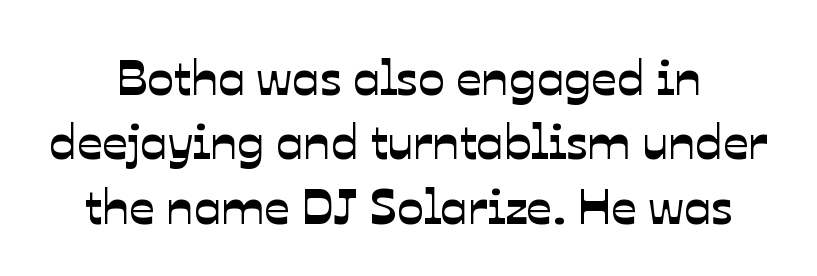
Q: Is the typeface a serif or a sans-serif typeface? A: Sans-serif.
Q: Is the text underlined? A: No.
Q: Is the spacing between letters normal or unusually wide? A: Normal.
Q: Is the spacing between lines tight, normal or loose? A: Normal.
Q: Width (condensed, normal, or wide)? A: Normal.
Q: Stroke contrast? A: Low.
Q: x-height? A: Medium.
Q: Monospaced? A: No.
